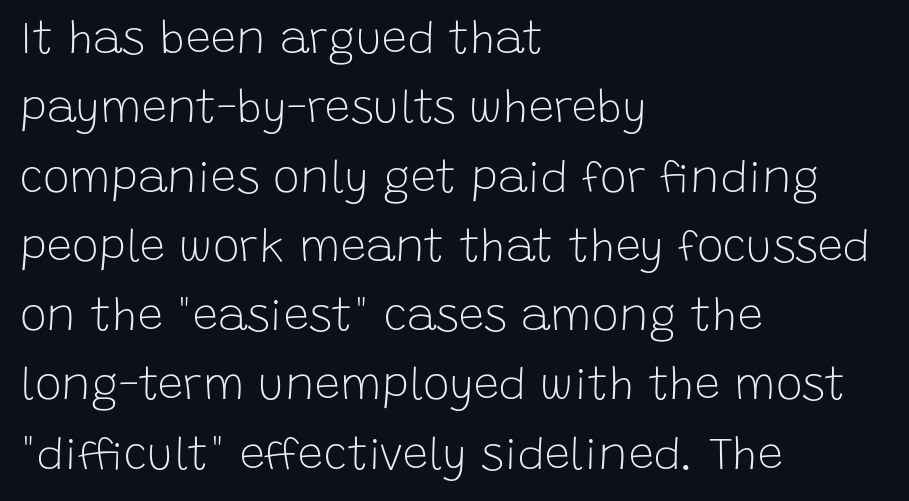
The image shows 45 px light sans-serif type, upright; set left-aligned, normal line spacing (1.54x), normal letter spacing, not underlined; low stroke contrast and a large x-height.
